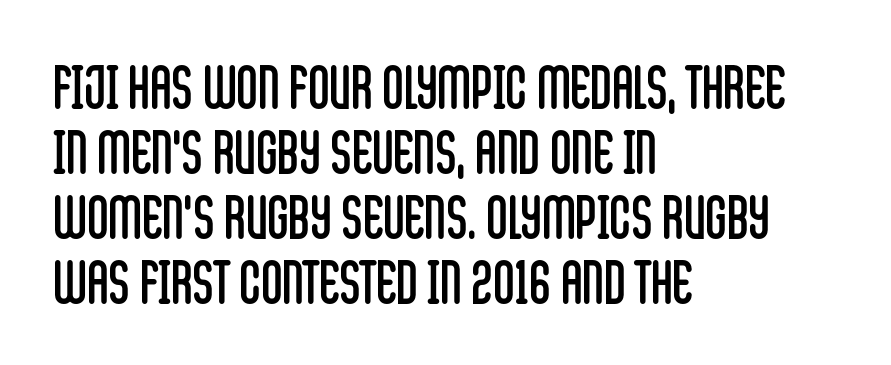
Q: Is the text bold? A: No.
Q: Is the text italic (slanted)? A: No, it is upright.
Q: Is the typeface a serif or a sans-serif typeface? A: Sans-serif.
Q: Is the text underlined? A: No.
Q: How is the paragraph aligned? A: Left-aligned.
Q: Is the spacing between letters normal or unusually wide? A: Normal.
Q: Is the spacing between lines tight, normal or loose? A: Tight.
Q: Width (condensed, normal, or wide)? A: Condensed.
Q: Stroke contrast? A: Low.
Q: x-height? A: Large.
Q: Monospaced? A: No.
